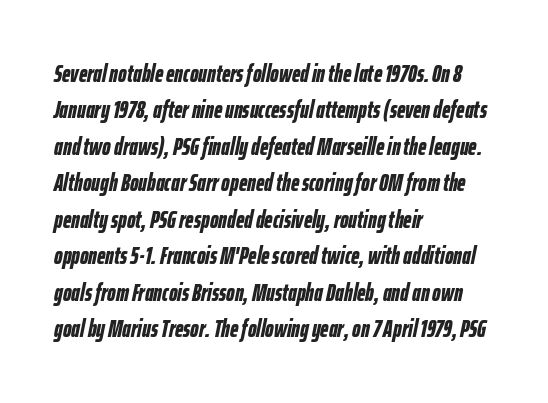
Left-aligned paragraph, ragged on the right. No extra tracking has been applied to these lines. The font's italic variant was chosen for this text. Letters rest on an invisible, unmarked baseline.
